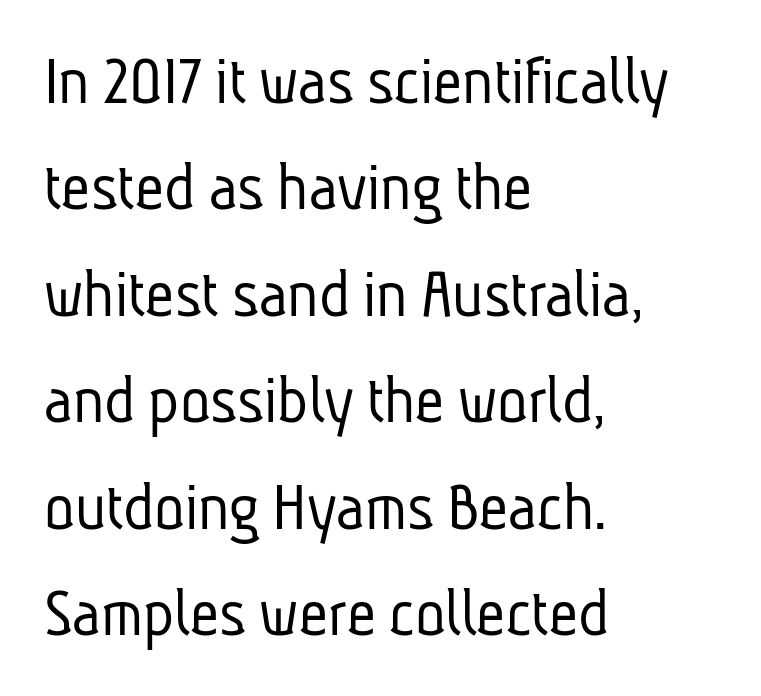
The image shows 71 px light, condensed sans-serif type; set left-aligned, normal line spacing (1.5x), normal letter spacing, not underlined; low stroke contrast and a medium x-height.
